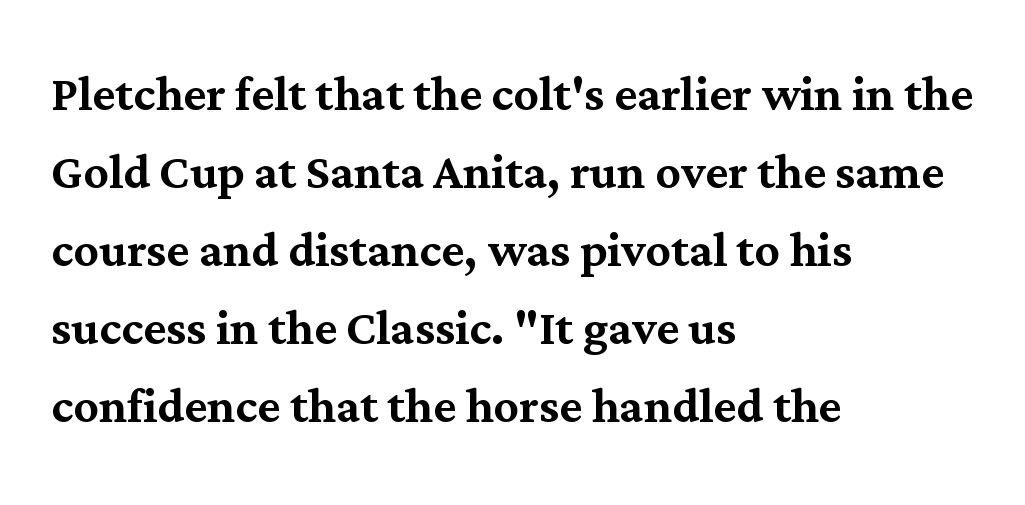
The image shows 62 px serif type, upright; set left-aligned, normal line spacing (1.26x), normal letter spacing, not underlined; medium stroke contrast and a medium x-height.
